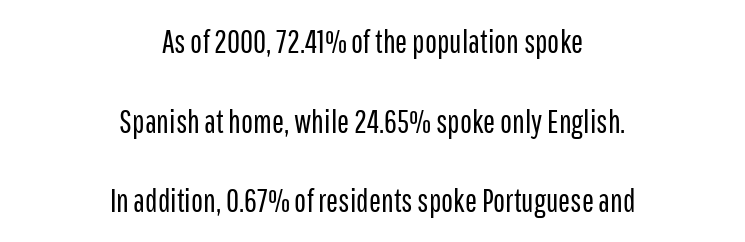
This block would shrink considerably if given ordinary leading; it's expanded now. Any mark beneath the type? The region is blank. Think of a printed novel: that variable character pitch is what you see here. Casual observation: everything's sitting right in the middle.
